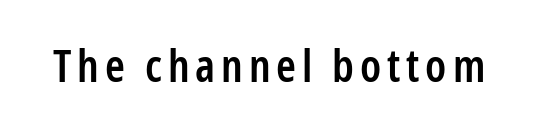
Q: Is the text bold? A: Semi-bold.
Q: Is the text italic (slanted)? A: No, it is upright.
Q: Is the typeface a serif or a sans-serif typeface? A: Sans-serif.
Q: Is the text underlined? A: No.
Q: Width (condensed, normal, or wide)? A: Condensed.
Q: Stroke contrast? A: Low.
Q: x-height? A: Medium.
Q: Monospaced? A: No.
